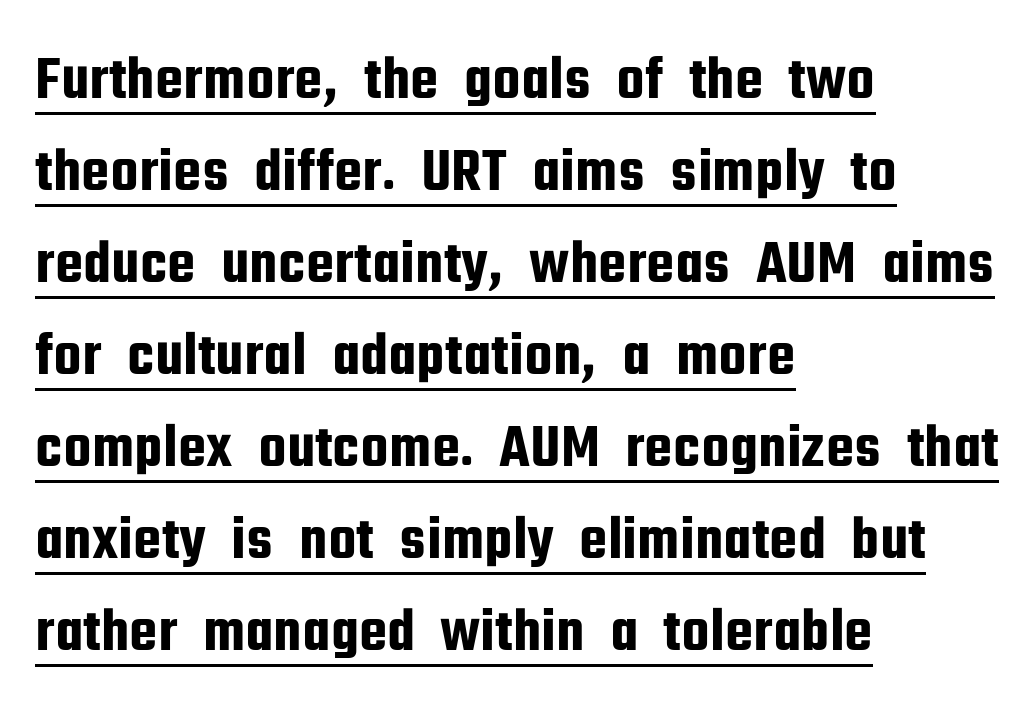
Evenly set lines give the paragraph a standard silhouette. How are the letters spaced? Ordinarily, with no added tracking. Quick note: underline on. Quick note: not italic, upright. Line starts are locked; line ends wander.
